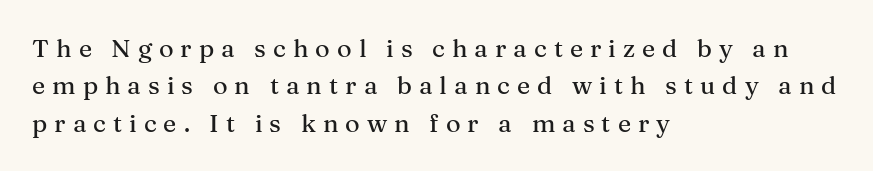
Q: Is the text italic (slanted)? A: No, it is upright.
Q: Is the text underlined? A: No.
Q: How is the paragraph aligned? A: Left-aligned.
Q: Is the spacing between letters normal or unusually wide? A: Unusually wide.
Q: Is the spacing between lines tight, normal or loose? A: Normal.
